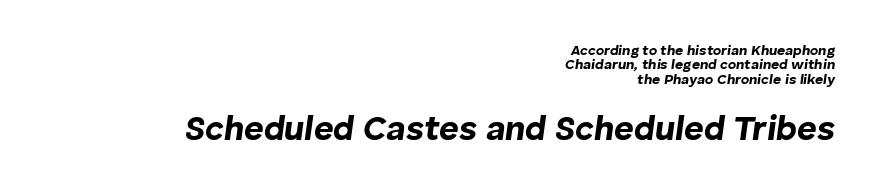
{"italic": "yes", "lean": "right", "slant_degrees": 8, "bold": "yes", "weight": "bold", "width": "normal", "stroke_contrast": "low", "x_height": "medium", "monospaced": "no", "underline": "no", "align": "right", "line_spacing": "tight", "line_spacing_ratio": 1.03, "letter_spacing": "normal", "letter_spacing_em": 0.0, "larger_block": "second", "size_ratio": 2.43, "glyph_px": 34}
